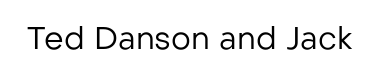
The image shows 31 px regular-weight sans-serif type, upright; set normal letter spacing, not underlined; low stroke contrast and a medium x-height.
